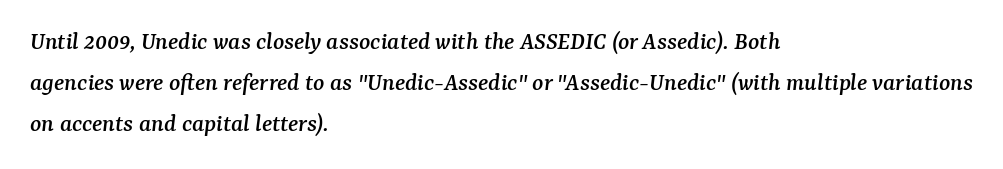
The image shows 26 px text type, italic (leaning right); set left-aligned, normal line spacing (1.57x), normal letter spacing, not underlined.
